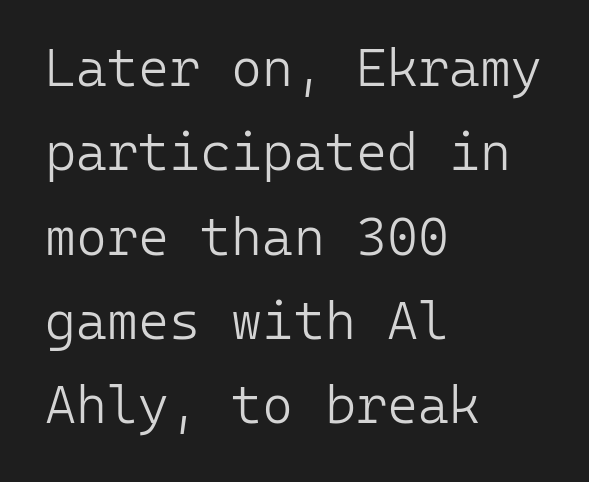
{"serif": "no", "italic": "no", "bold": "no", "weight": "light", "width": "normal", "stroke_contrast": "low", "x_height": "medium", "monospaced": "yes", "underline": "no", "align": "left", "line_spacing": "normal", "line_spacing_ratio": 1.59, "letter_spacing": "normal", "letter_spacing_em": 0.0, "glyph_px": 53}
